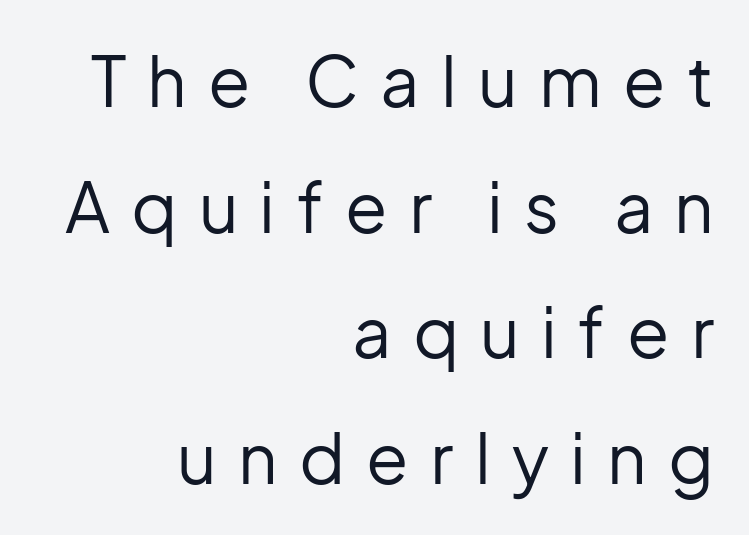
The face used here is a sans, in the tradition of grotesques and geometrics. This sample uses an upright cut, with every glyph sitting square on the baseline. Check the space under the baseline: it is left empty. You could only call the tracking loose — the letters float apart. One-word summary of the alignment: right. Bold? No — there's no thickening of the strokes.
